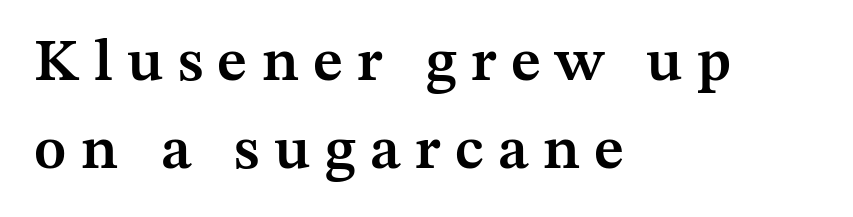
What stands out about the letter spacing? Its width — letters are far apart. Typographically, this falls in the serif category. You could not count columns in this text — the font is proportionally spaced. The string is rendered with underlining switched off. The passage shown is semibold, sitting just below true bold. In CSS terms this would be text-align: left.
